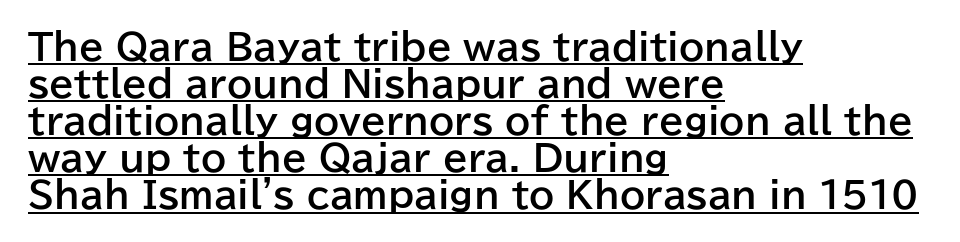
The image shows 36 px bold sans-serif type, upright; set left-aligned, tight line spacing (1.03x), normal letter spacing, underlined; low stroke contrast and a medium x-height.
